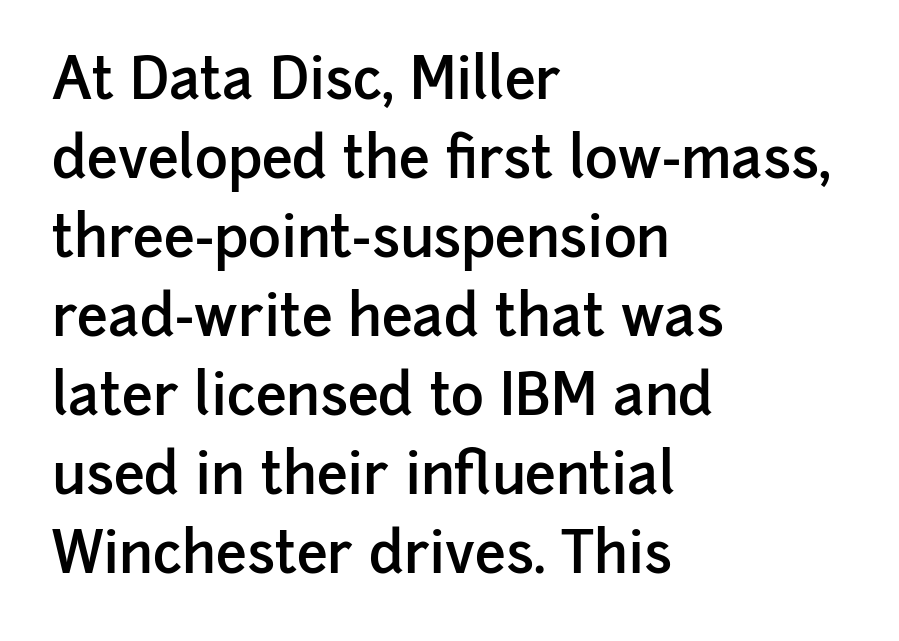
The image shows 56 px semibold sans-serif type, upright; set left-aligned, normal line spacing (1.41x), normal letter spacing, not underlined; low stroke contrast and a medium x-height.
